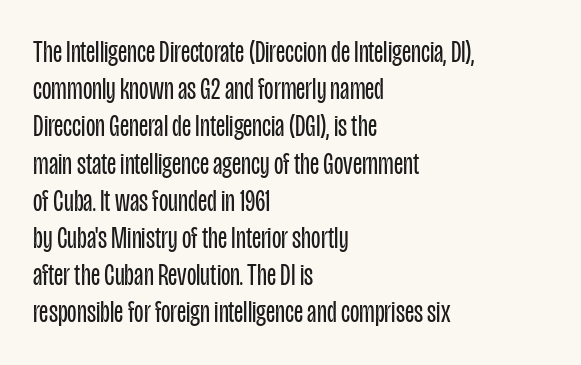
The setting favours the left margin, as ordinary paragraphs usually do. Do the characters align in a grid? No, the font is proportional. You can tell from the bare stems that sans-serif type was used. Honestly, the letter spacing is just normal — you wouldn't notice it.
